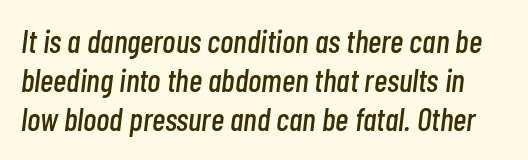
The whole block is typeset with a tilt. Each row of text sits above clean, open space. Varying glyph widths throughout — classic text-font behaviour. Letter spacing: default.
